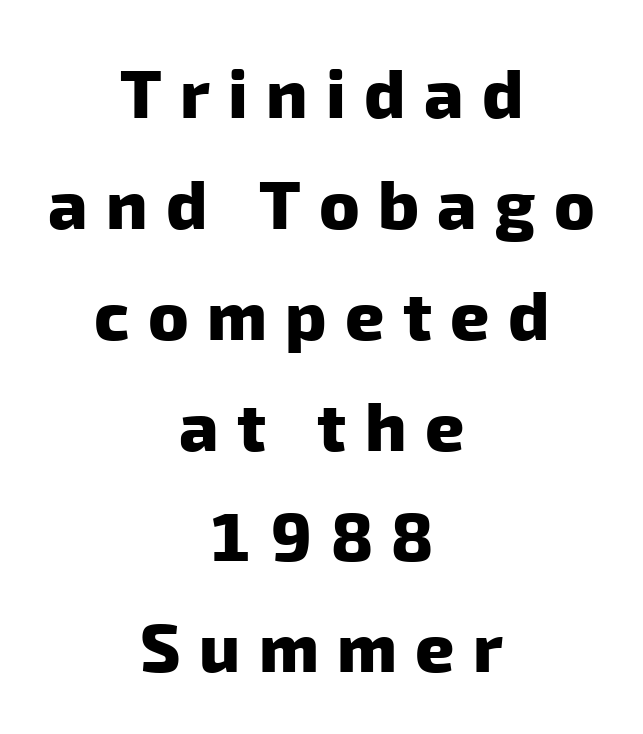
The image shows 68 px heavy sans-serif type; set centered, normal line spacing (1.63x), unusually wide letter spacing (+0.27 em), not underlined; low stroke contrast and a medium x-height.
